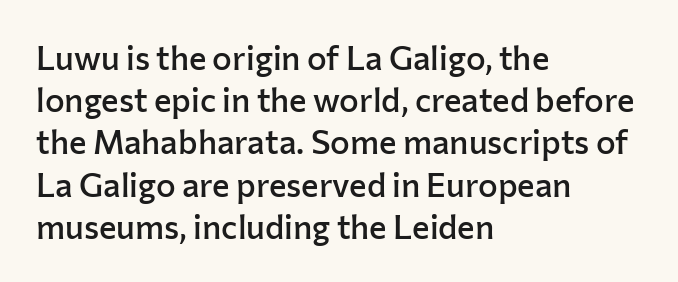
Q: Is the text bold? A: Semi-bold.
Q: Is the text italic (slanted)? A: No, it is upright.
Q: Is the typeface a serif or a sans-serif typeface? A: Sans-serif.
Q: Is the text underlined? A: No.
Q: How is the paragraph aligned? A: Left-aligned.
Q: Is the spacing between letters normal or unusually wide? A: Normal.
Q: Is the spacing between lines tight, normal or loose? A: Normal.
Q: Width (condensed, normal, or wide)? A: Normal.
Q: Stroke contrast? A: Low.
Q: x-height? A: Medium.
Q: Monospaced? A: No.
